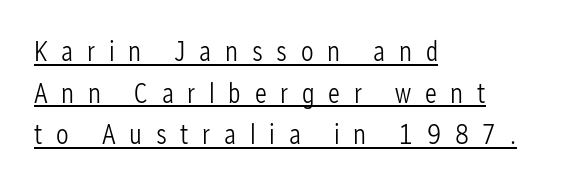
Letters have the restrained weight of plain body copy at most. Notice how descenders clear the ascenders below comfortably — that's standard leading. I'd call this a sans setting — the letters go barefoot. How are the letters spaced? Widely, with obvious added tracking. Every word sits above its own underline.
